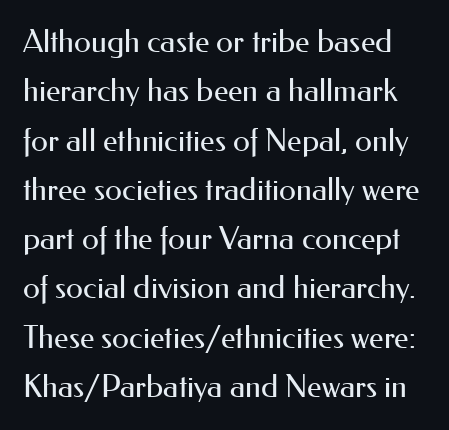
Letters rest on an invisible, unmarked baseline. A typesetter would call this leading conventional body-copy spacing. This is sans-serif lettering, the kind often seen on screens and signage. This is not heavy type; no bold has been used.
